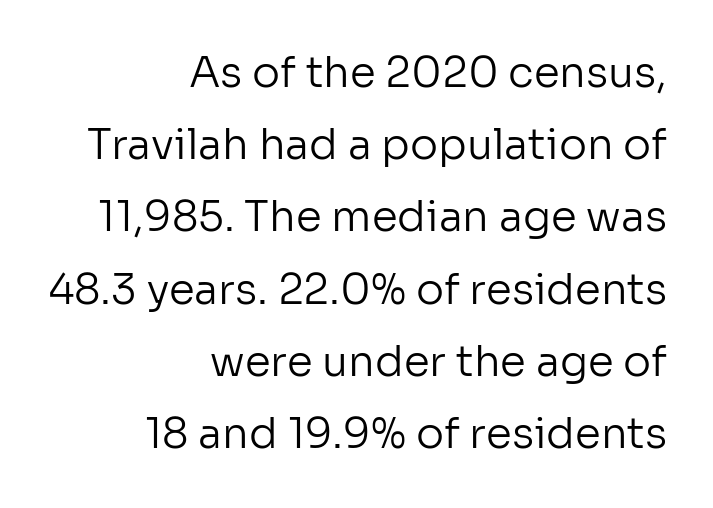
Q: Is the text bold? A: No.
Q: Is the text italic (slanted)? A: No, it is upright.
Q: Is the typeface a serif or a sans-serif typeface? A: Sans-serif.
Q: Is the text underlined? A: No.
Q: How is the paragraph aligned? A: Right-aligned.
Q: Is the spacing between letters normal or unusually wide? A: Normal.
Q: Width (condensed, normal, or wide)? A: Normal.
Q: Stroke contrast? A: Low.
Q: x-height? A: Medium.
Q: Monospaced? A: No.
